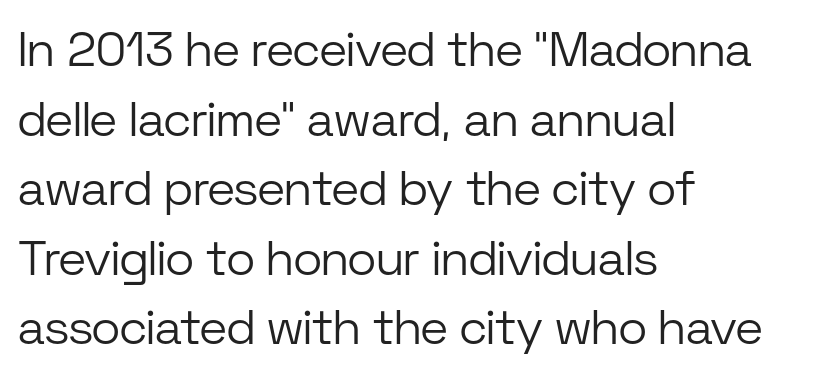
If you drew a line through each stem, it would be perfectly vertical. The vertical gap from one line to the next is medium. Standard letterfit; no display-style spreading of the glyphs. Letterform terminals end flat and unadorned throughout the passage. One-word summary of the alignment: left. Glance below the letters and you will spot only blank space.
